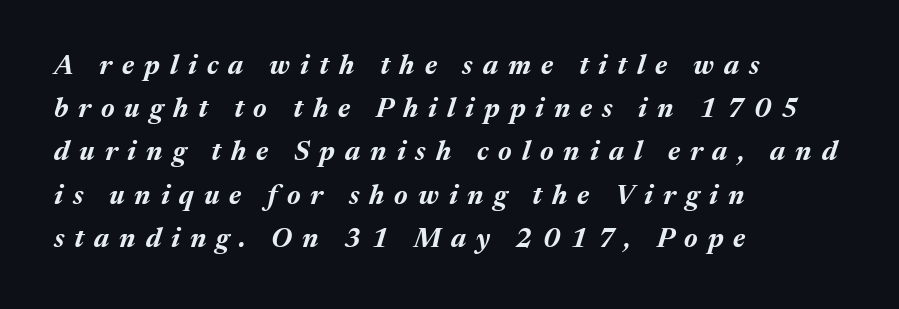
Q: Is the text bold? A: Yes.
Q: Is the text italic (slanted)? A: Yes, it leans right by about 17 degrees.
Q: Is the text underlined? A: No.
Q: How is the paragraph aligned? A: Left-aligned.
Q: Is the spacing between letters normal or unusually wide? A: Unusually wide.
Q: Is the spacing between lines tight, normal or loose? A: Normal.
